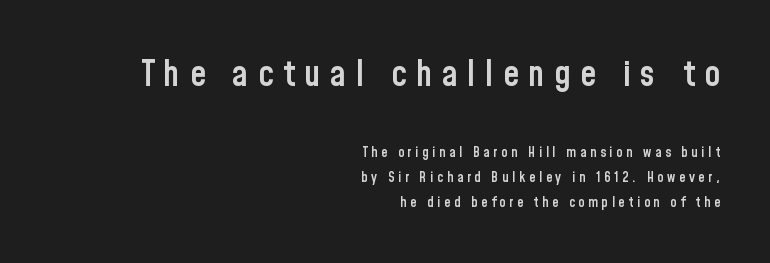
{"serif": "no", "italic": "no", "bold": "semi", "weight": "semibold", "width": "condensed", "stroke_contrast": "low", "x_height": "medium", "monospaced": "no", "underline": "no", "align": "right", "line_spacing_ratio": 1.78, "letter_spacing": "wide", "letter_spacing_em": 0.26, "larger_block": "first", "size_ratio": 2.57, "glyph_px": 36}
